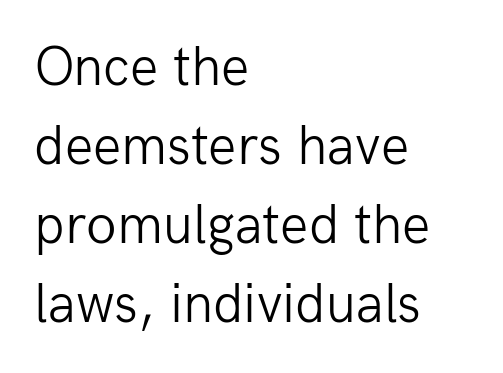
The image shows 56 px light sans-serif type, upright; set left-aligned, normal line spacing (1.41x), normal letter spacing, not underlined; low stroke contrast and a medium x-height.
